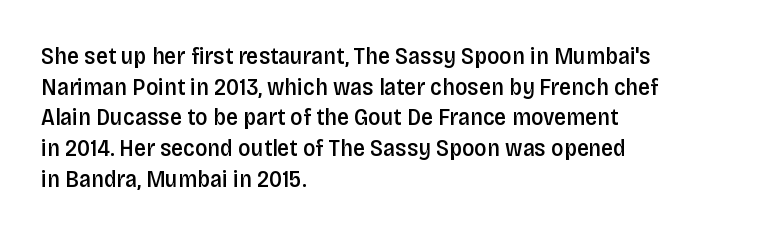
Q: Is the text bold? A: Semi-bold.
Q: Is the text italic (slanted)? A: No, it is upright.
Q: Is the text underlined? A: No.
Q: How is the paragraph aligned? A: Left-aligned.
Q: Is the spacing between letters normal or unusually wide? A: Normal.
Q: Is the spacing between lines tight, normal or loose? A: Normal.
